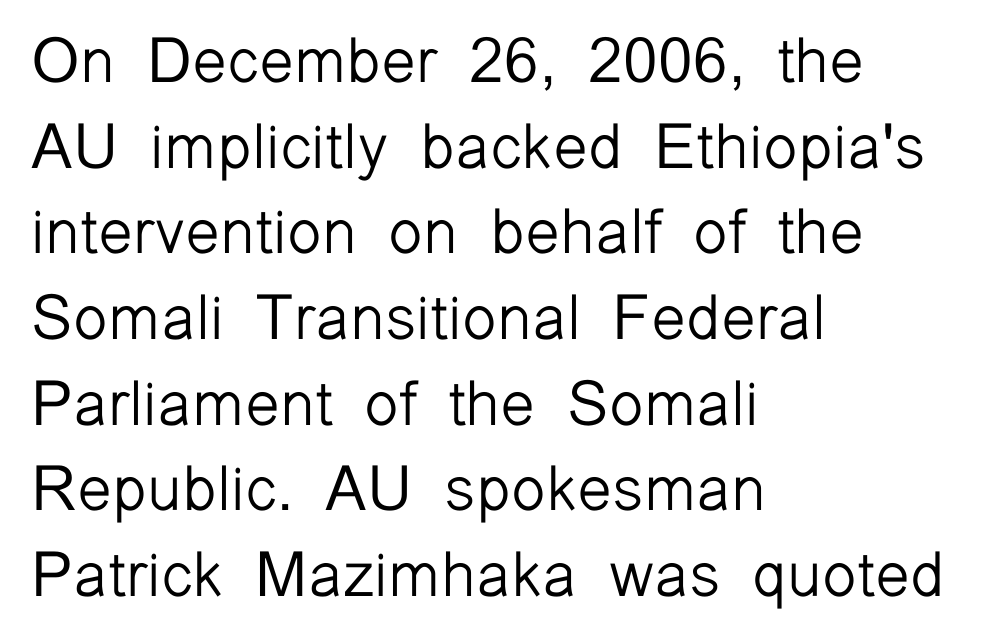
Q: Is the text bold? A: No.
Q: Is the text italic (slanted)? A: No, it is upright.
Q: Is the typeface a serif or a sans-serif typeface? A: Sans-serif.
Q: Is the text underlined? A: No.
Q: How is the paragraph aligned? A: Left-aligned.
Q: Is the spacing between letters normal or unusually wide? A: Normal.
Q: Is the spacing between lines tight, normal or loose? A: Normal.
Q: Width (condensed, normal, or wide)? A: Normal.
Q: Stroke contrast? A: Low.
Q: x-height? A: Medium.
Q: Monospaced? A: No.
